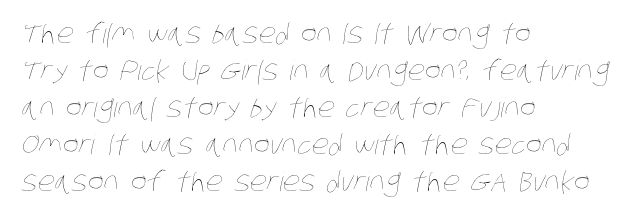
Q: Is the text bold? A: No.
Q: Is the text underlined? A: No.
Q: How is the paragraph aligned? A: Left-aligned.
Q: Is the spacing between letters normal or unusually wide? A: Normal.
Q: Is the spacing between lines tight, normal or loose? A: Normal.
